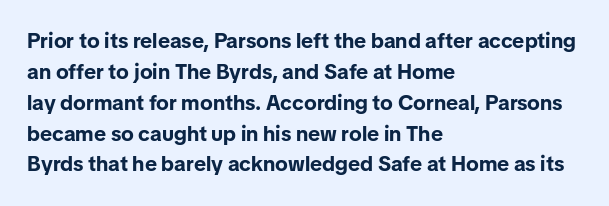
The image shows 21 px bold type, upright; set left-aligned, normal line spacing (1.47x), normal letter spacing, not underlined.
